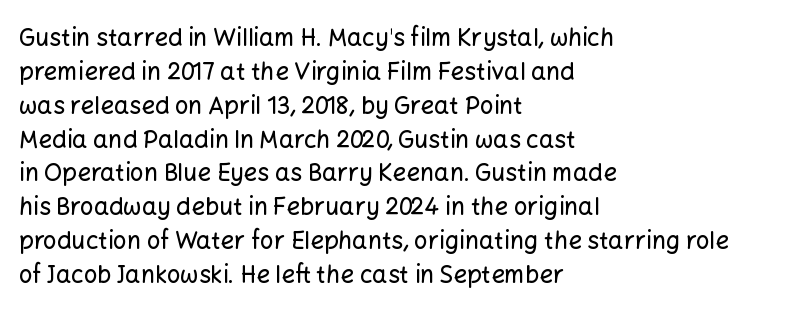
Q: Is the text italic (slanted)? A: No, it is upright.
Q: Is the text underlined? A: No.
Q: How is the paragraph aligned? A: Left-aligned.
Q: Is the spacing between letters normal or unusually wide? A: Normal.
Q: Is the spacing between lines tight, normal or loose? A: Normal.
